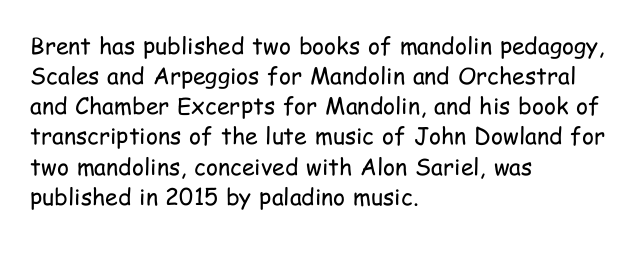
Teacher's note: observe the even left margin — that is flush-left alignment. Does extra space separate the letters? No, they use regular spacing. In terms of posture, this sample is upright. The glyphs are unaccompanied by any horizontal stroke below them. The lines sit at an ordinary, default distance from one another.
